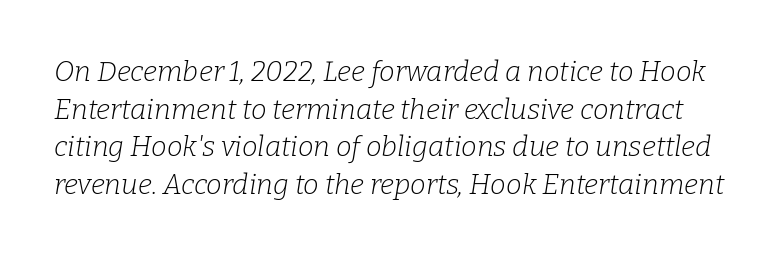
{"serif": "yes", "italic": "yes", "lean": "right", "slant_degrees": 9, "bold": "no", "weight": "light", "width": "normal", "stroke_contrast": "low", "x_height": "medium", "monospaced": "no", "underline": "no", "line_spacing": "normal", "line_spacing_ratio": 1.34, "letter_spacing": "normal", "letter_spacing_em": 0.0, "glyph_px": 28}
